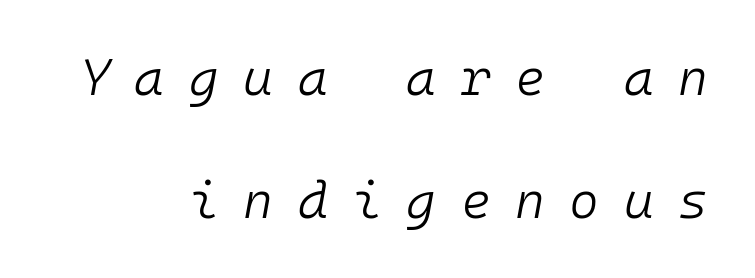
{"italic": "yes", "lean": "right", "slant_degrees": 10, "bold": "no", "weight": "light", "width": "normal", "stroke_contrast": "low", "x_height": "medium", "monospaced": "yes", "underline": "no", "align": "right", "line_spacing": "loose", "line_spacing_ratio": 2.42, "letter_spacing": "wide", "letter_spacing_em": 0.48, "glyph_px": 51}
